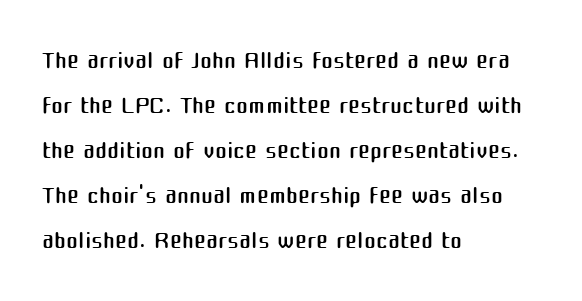
These lines sit exactly where default settings would place them. What kind of face is this? One without serifs — a sans. Descenders hang freely into open space. Each letter keeps its own natural width here, so spacing adapts to shape. Every stem runs plumb, perpendicular to the baseline. Observe the ordinary spacing: letters are neighbours, not strangers.
